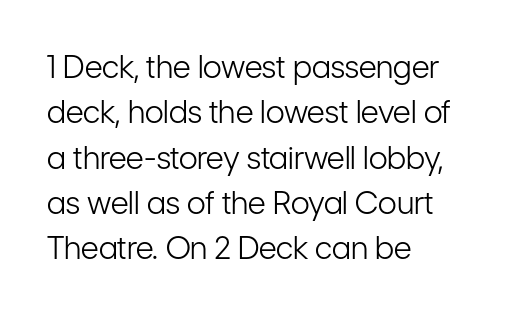
The image shows 31 px light, condensed sans-serif type, upright; set left-aligned, normal line spacing (1.46x), normal letter spacing, not underlined; low stroke contrast and a medium x-height.
